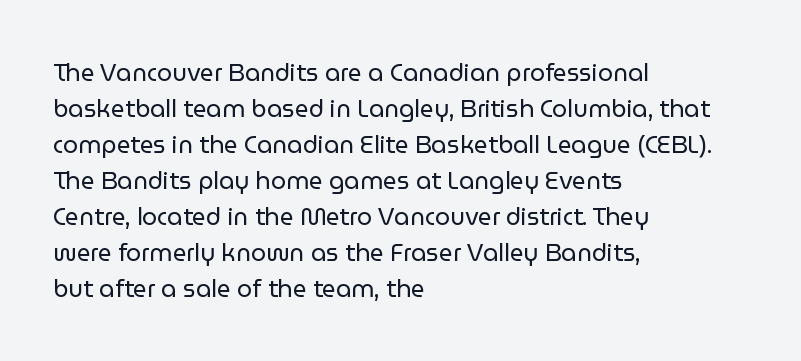
Q: Is the text bold? A: No.
Q: Is the text italic (slanted)? A: No, it is upright.
Q: Is the text underlined? A: No.
Q: How is the paragraph aligned? A: Left-aligned.
Q: Is the spacing between letters normal or unusually wide? A: Normal.
Q: Is the spacing between lines tight, normal or loose? A: Normal.
